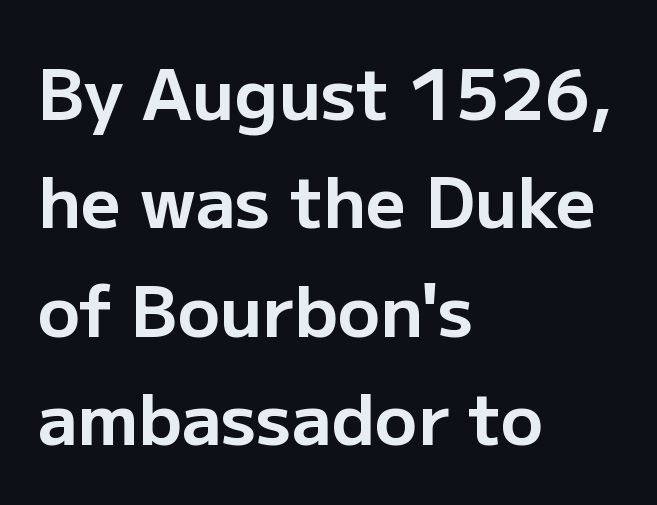
Q: Is the text bold? A: Yes.
Q: Is the text italic (slanted)? A: No, it is upright.
Q: Is the typeface a serif or a sans-serif typeface? A: Sans-serif.
Q: Is the text underlined? A: No.
Q: How is the paragraph aligned? A: Left-aligned.
Q: Is the spacing between letters normal or unusually wide? A: Normal.
Q: Is the spacing between lines tight, normal or loose? A: Normal.
Q: Width (condensed, normal, or wide)? A: Normal.
Q: Stroke contrast? A: Low.
Q: x-height? A: Medium.
Q: Monospaced? A: No.
